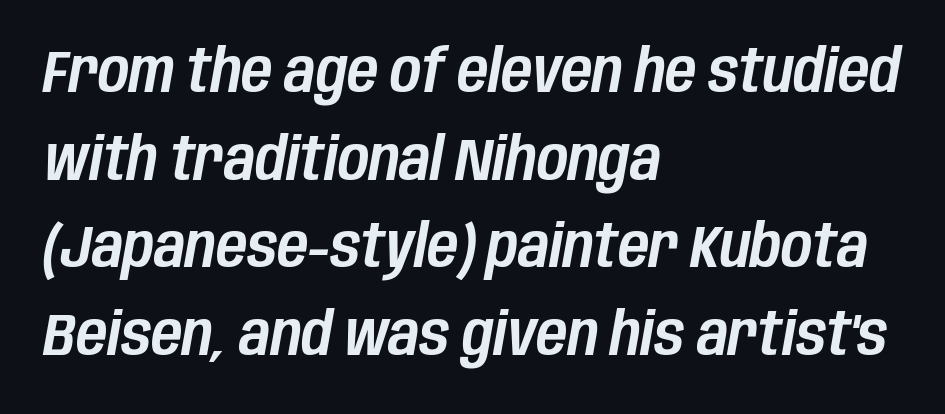
{"italic": "yes", "lean": "right", "slant_degrees": 10, "width": "condensed", "stroke_contrast": "low", "x_height": "large", "monospaced": "no", "underline": "no", "align": "left", "line_spacing": "normal", "line_spacing_ratio": 1.46, "letter_spacing": "normal", "letter_spacing_em": 0.0, "glyph_px": 60}
